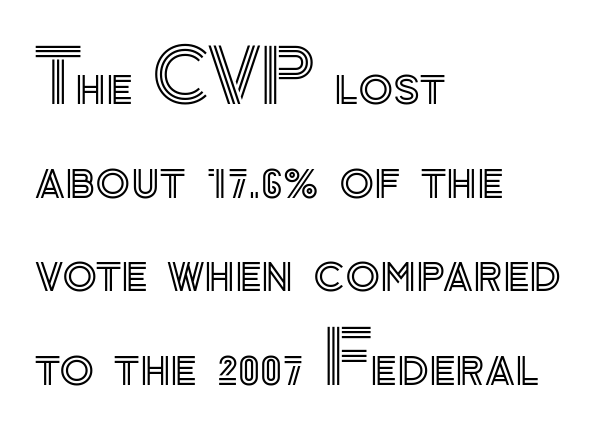
The image shows 72 px text type, upright; set left-aligned, normal line spacing (1.3x), normal letter spacing, not underlined; a small x-height.
